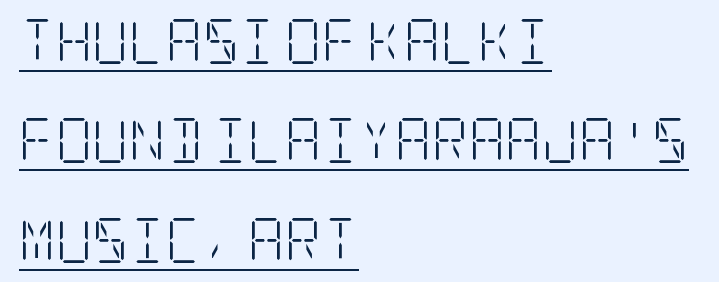
The image shows 45 px light, condensed serif type, upright; set left-aligned, loose line spacing (2.21x), normal letter spacing, underlined; low stroke contrast and a large x-height.
